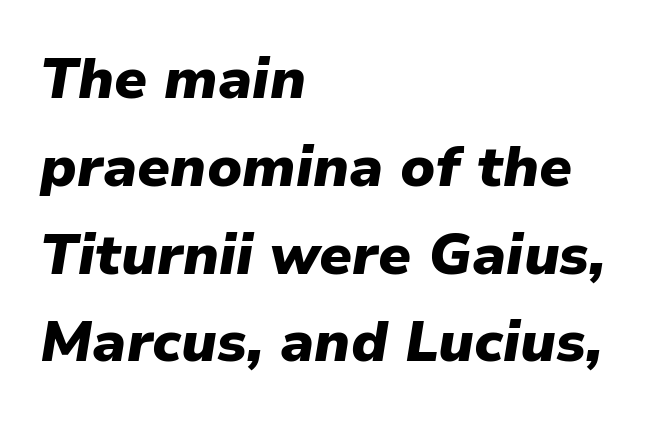
{"italic": "yes", "lean": "right", "slant_degrees": 9, "bold": "yes", "weight": "heavy", "width": "normal", "stroke_contrast": "low", "x_height": "medium", "monospaced": "no", "underline": "no", "align": "left", "line_spacing": "normal", "line_spacing_ratio": 1.54, "letter_spacing": "normal", "letter_spacing_em": 0.0, "glyph_px": 57}
